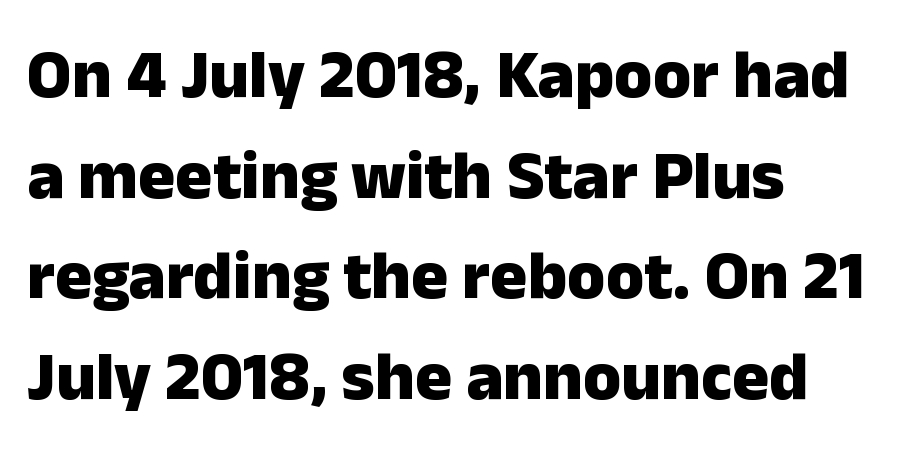
Q: Is the text bold? A: Yes.
Q: Is the text italic (slanted)? A: No, it is upright.
Q: Is the typeface a serif or a sans-serif typeface? A: Sans-serif.
Q: Is the text underlined? A: No.
Q: How is the paragraph aligned? A: Left-aligned.
Q: Is the spacing between letters normal or unusually wide? A: Normal.
Q: Is the spacing between lines tight, normal or loose? A: Normal.
Q: Width (condensed, normal, or wide)? A: Normal.
Q: Stroke contrast? A: Low.
Q: x-height? A: Medium.
Q: Monospaced? A: No.
